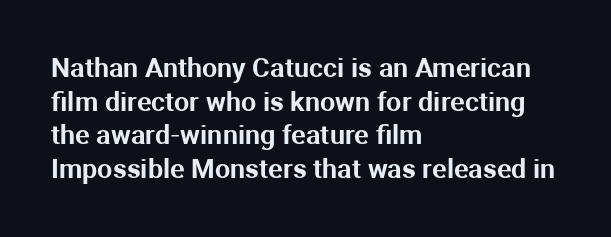
Q: Is the text italic (slanted)? A: No, it is upright.
Q: Is the text underlined? A: No.
Q: How is the paragraph aligned? A: Left-aligned.
Q: Is the spacing between letters normal or unusually wide? A: Normal.
Q: Is the spacing between lines tight, normal or loose? A: Normal.
